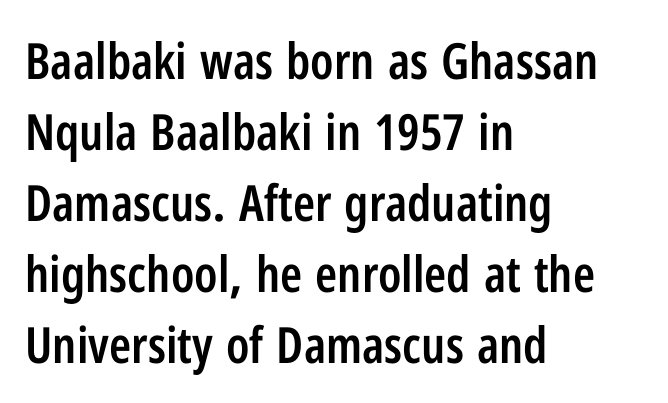
The image shows 50 px semibold, condensed sans-serif type, upright; set left-aligned, normal line spacing (1.42x), normal letter spacing, not underlined; low stroke contrast and a medium x-height.
